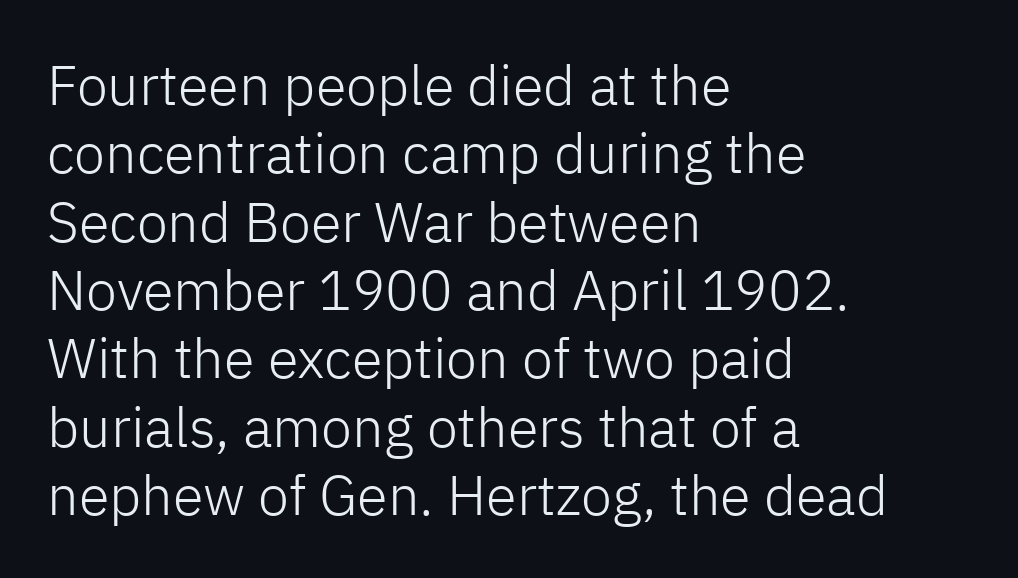
No italicization has been applied; the sample stays upright. These glyphs show unthickened strokes, regular width or finer. Caption: multi-line text, flush left, ragged right. Students, note that the glyphs here touch the page at normal intervals.
